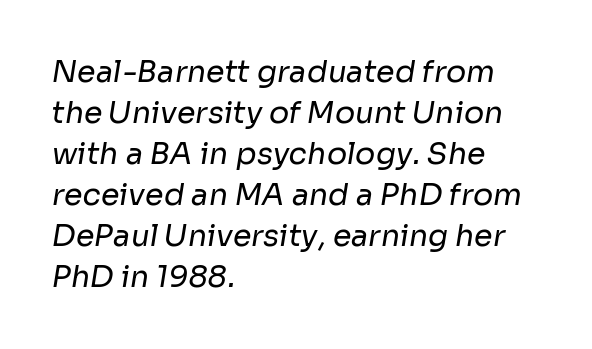
{"serif": "no", "bold": "no", "weight": "regular", "width": "normal", "stroke_contrast": "low", "x_height": "medium", "monospaced": "no", "underline": "no", "align": "left", "line_spacing": "normal", "line_spacing_ratio": 1.37, "letter_spacing": "normal", "letter_spacing_em": 0.0, "glyph_px": 30}
